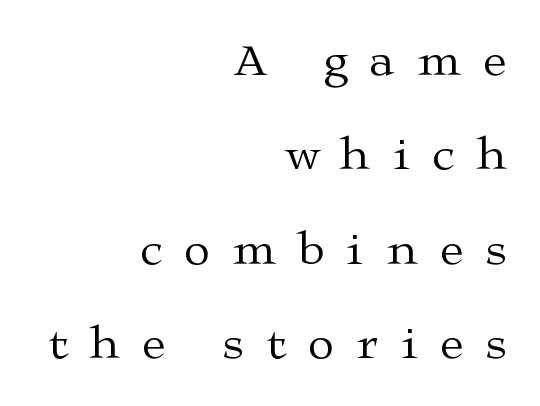
{"serif": "yes", "italic": "no", "bold": "no", "weight": "regular", "width": "wide", "stroke_contrast": "medium", "x_height": "medium", "monospaced": "no", "underline": "no", "align": "right", "line_spacing": "loose", "line_spacing_ratio": 2.01, "letter_spacing": "wide", "letter_spacing_em": 0.48, "glyph_px": 47}
